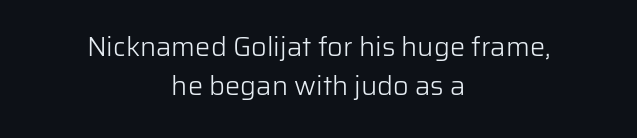
{"italic": "no", "bold": "no", "underline": "no", "align": "center", "line_spacing": "normal", "line_spacing_ratio": 1.45, "letter_spacing": "normal", "letter_spacing_em": 0.0, "glyph_px": 27}
